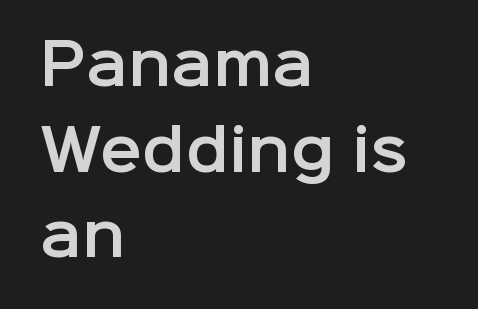
{"serif": "no", "italic": "no", "width": "normal", "stroke_contrast": "low", "x_height": "medium", "monospaced": "no", "underline": "no", "align": "left", "line_spacing": "normal", "line_spacing_ratio": 1.53, "letter_spacing": "normal", "letter_spacing_em": 0.0, "glyph_px": 56}
